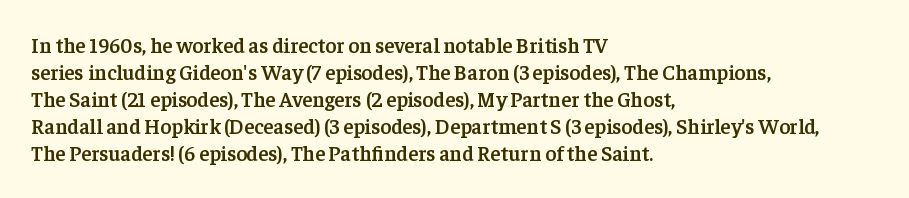
Q: Is the text bold? A: Semi-bold.
Q: Is the text italic (slanted)? A: No, it is upright.
Q: Is the text underlined? A: No.
Q: How is the paragraph aligned? A: Left-aligned.
Q: Is the spacing between letters normal or unusually wide? A: Normal.
Q: Is the spacing between lines tight, normal or loose? A: Normal.
